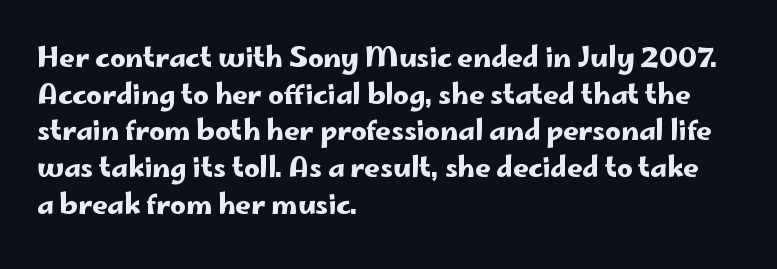
Alignment: flush left. The lettering stays uniformly vertical, giving the passage a roman look. The block of text has a typical density, with ordinary space between rows. Beneath every word, the page is bare. Compared with typical body copy, the letter spacing here is the same.
